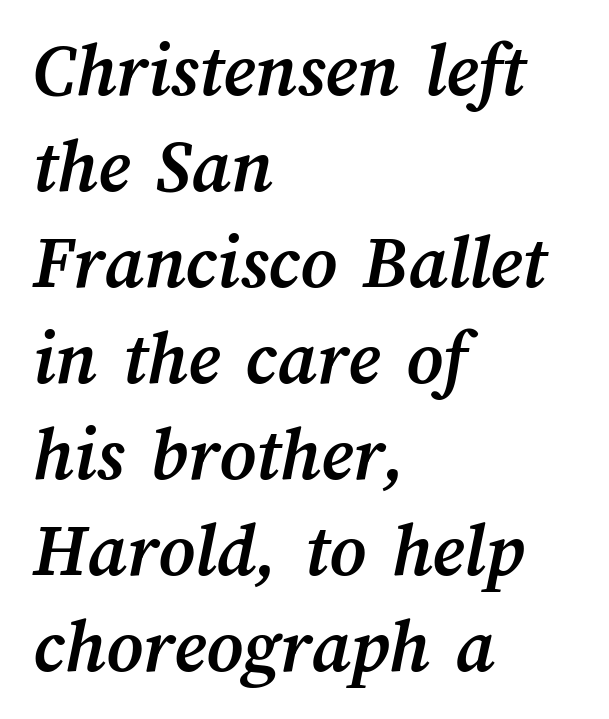
The image shows 78 px semibold type; set left-aligned, line spacing 1.23x, normal letter spacing, not underlined; medium stroke contrast and a medium x-height.
